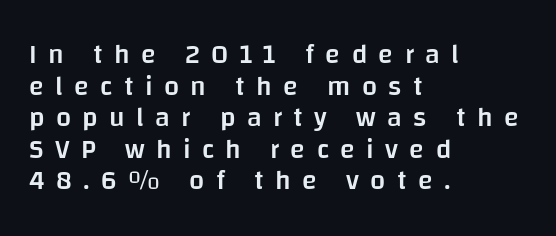
Q: Is the text bold? A: Semi-bold.
Q: Is the text italic (slanted)? A: No, it is upright.
Q: Is the text underlined? A: No.
Q: How is the paragraph aligned? A: Left-aligned.
Q: Is the spacing between letters normal or unusually wide? A: Unusually wide.
